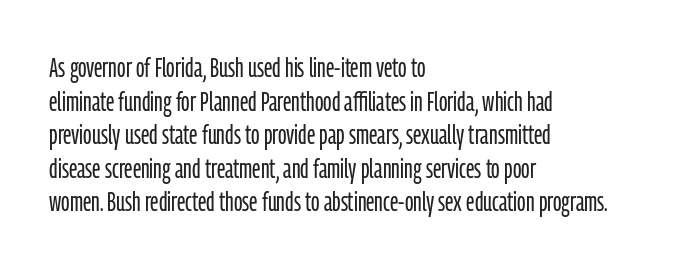
{"serif": "no", "italic": "no", "bold": "no", "weight": "light", "width": "condensed", "stroke_contrast": "low", "x_height": "medium", "monospaced": "no", "underline": "no", "align": "left", "line_spacing_ratio": 1.2, "letter_spacing": "normal", "letter_spacing_em": 0.0, "glyph_px": 28}
